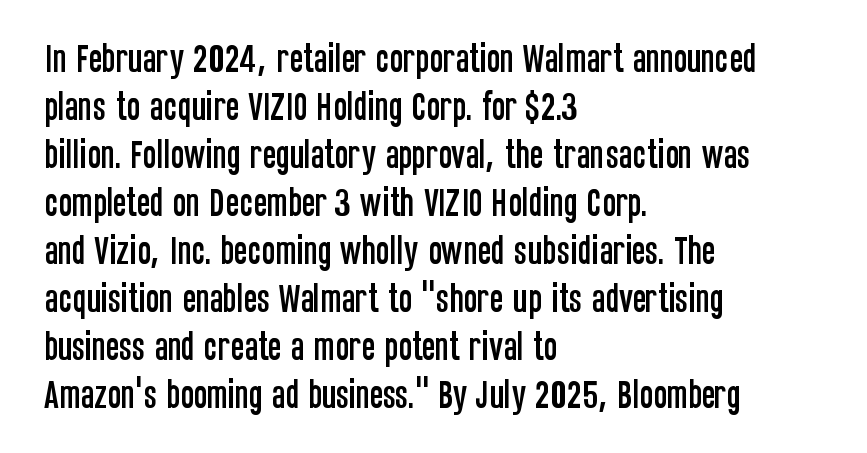
The image shows 32 px condensed sans-serif type, upright; set left-aligned, normal line spacing (1.5x), normal letter spacing, not underlined; low stroke contrast and a large x-height.
